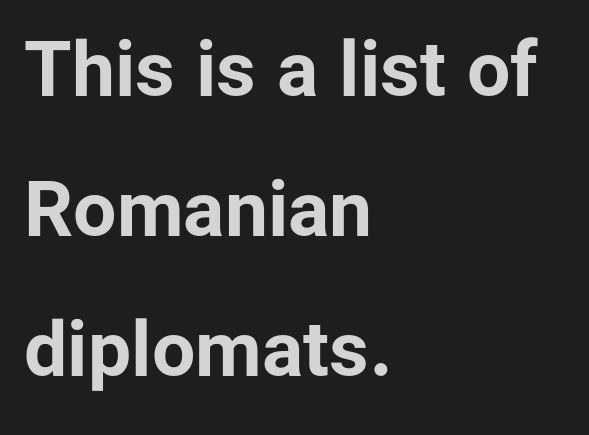
The rendering keeps characters at their native spacing. Each letter keeps its own natural width here, so spacing adapts to shape. Line starts are locked; line ends wander. The area under the type is left untouched. As a designer I'd log this as weight 700, bold.
